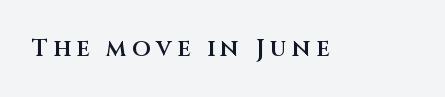
A bit beefed up — I'd call it semibold rather than bold. Glyph-to-glyph distance is far greater than everyday printed text. Ascenders rise straight up at ninety degrees. Has an underline been added? It has not.
